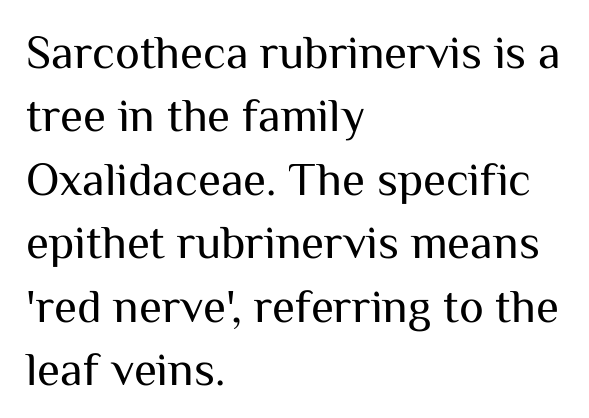
Q: Is the text bold? A: No.
Q: Is the text italic (slanted)? A: No, it is upright.
Q: Is the typeface a serif or a sans-serif typeface? A: Sans-serif.
Q: Is the text underlined? A: No.
Q: How is the paragraph aligned? A: Left-aligned.
Q: Is the spacing between letters normal or unusually wide? A: Normal.
Q: Is the spacing between lines tight, normal or loose? A: Normal.
Q: Width (condensed, normal, or wide)? A: Normal.
Q: Stroke contrast? A: Medium.
Q: x-height? A: Medium.
Q: Monospaced? A: No.
